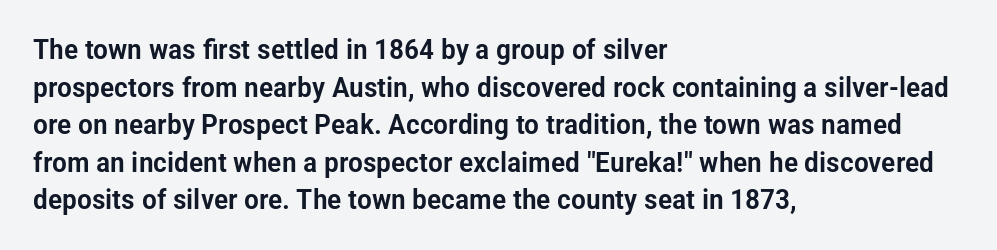
Q: Is the text italic (slanted)? A: No, it is upright.
Q: Is the typeface a serif or a sans-serif typeface? A: Sans-serif.
Q: Is the text underlined? A: No.
Q: How is the paragraph aligned? A: Left-aligned.
Q: Is the spacing between letters normal or unusually wide? A: Normal.
Q: Is the spacing between lines tight, normal or loose? A: Normal.
Q: Width (condensed, normal, or wide)? A: Condensed.
Q: Stroke contrast? A: Low.
Q: x-height? A: Medium.
Q: Monospaced? A: No.
